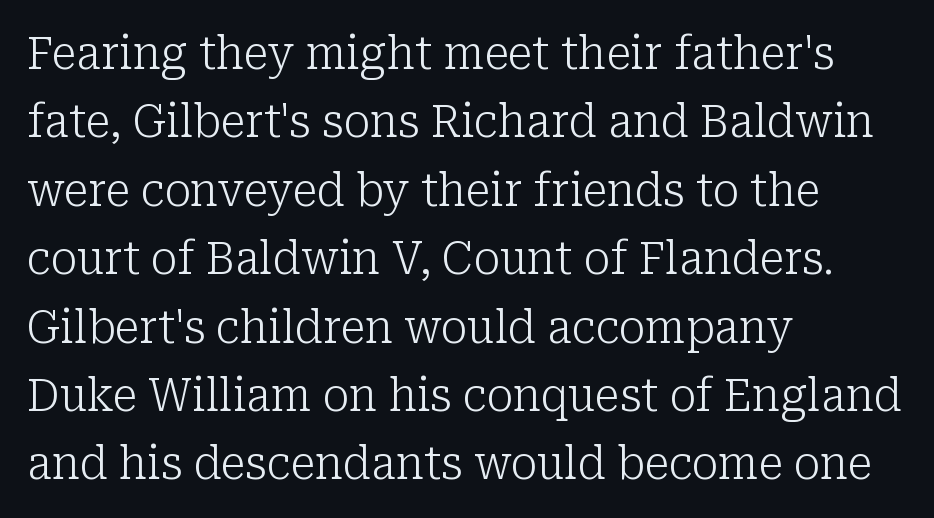
A typesetter would call this zero additional tracking. Casual observation: everything's shoved over to the left. Here the designer chose a conventional face with non-uniform glyph widths. The face used here is seriffed, in the tradition of book romans. This rendering features lettering with no underline.
